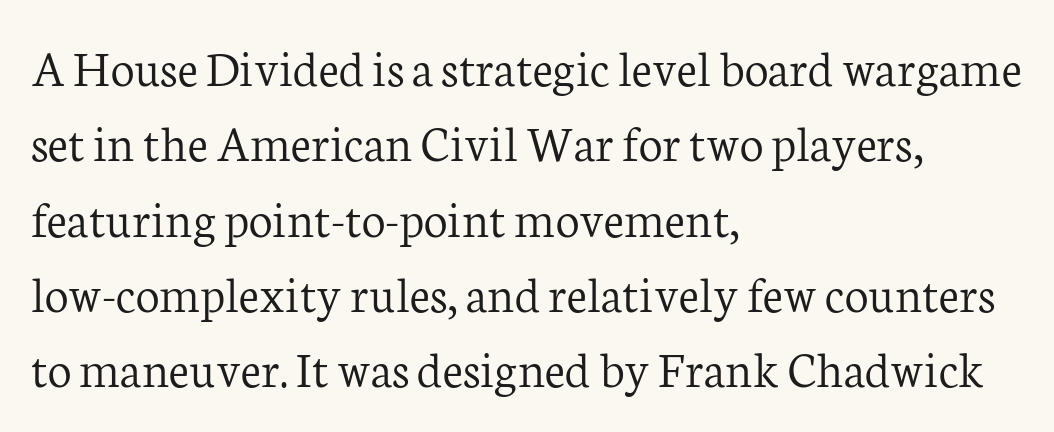
{"serif": "yes", "italic": "no", "bold": "no", "weight": "light", "width": "normal", "stroke_contrast": "low", "x_height": "medium", "monospaced": "no", "underline": "no", "align": "left", "line_spacing": "normal", "line_spacing_ratio": 1.42, "letter_spacing": "normal", "letter_spacing_em": 0.0, "glyph_px": 53}
